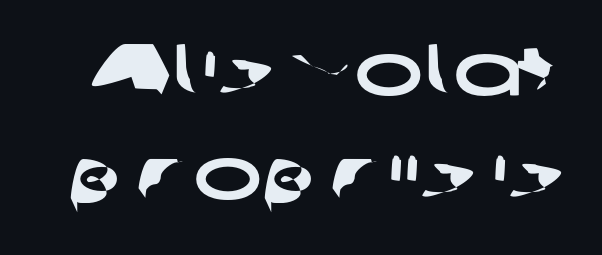
In terms of letterform style, serifs are entirely absent. Note the varied advance widths — an 'i' is clearly narrower than an 'm'. You could call the tracking neutral — neither tight nor loose. Glance below the letters and you will spot only blank space. Is there much room between lines? A standard amount, neither cramped nor airy.
